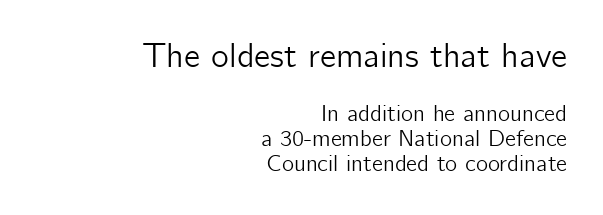
The image shows 34 px sans-serif type, upright; set right-aligned, tight line spacing (1.08x), normal letter spacing, not underlined; the first (top) block is 1.48x larger; low stroke contrast and a medium x-height.
